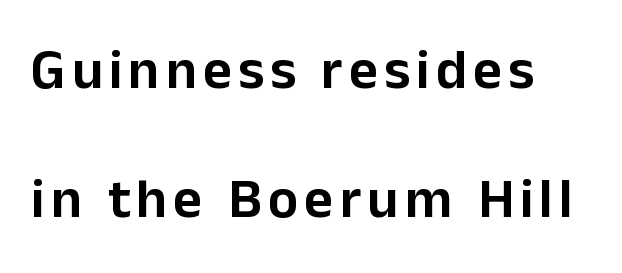
Spacing verdict: proportional, widths tailored to each character. Which margin do the lines hug? The left one — the right edge is uneven. The zone under the glyphs is completely vacant. Line spacing here is loose.
